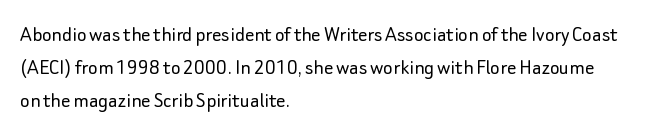
The image shows 23 px text type, upright; set left-aligned, normal line spacing (1.44x), normal letter spacing, not underlined.
